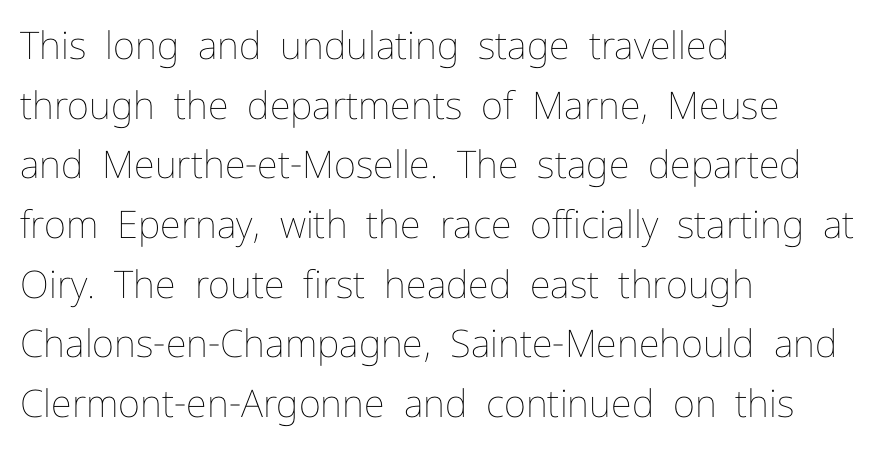
The image shows 38 px thin type, upright; set left-aligned, normal line spacing (1.57x), normal letter spacing, not underlined; low stroke contrast and a medium x-height.
